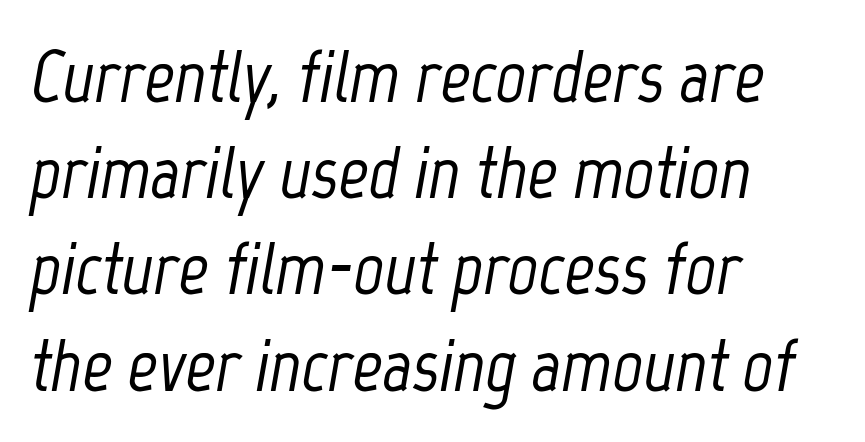
The image shows 74 px condensed type, italic (leaning right); set left-aligned, normal line spacing (1.3x), normal letter spacing, not underlined; low stroke contrast and a medium x-height.
